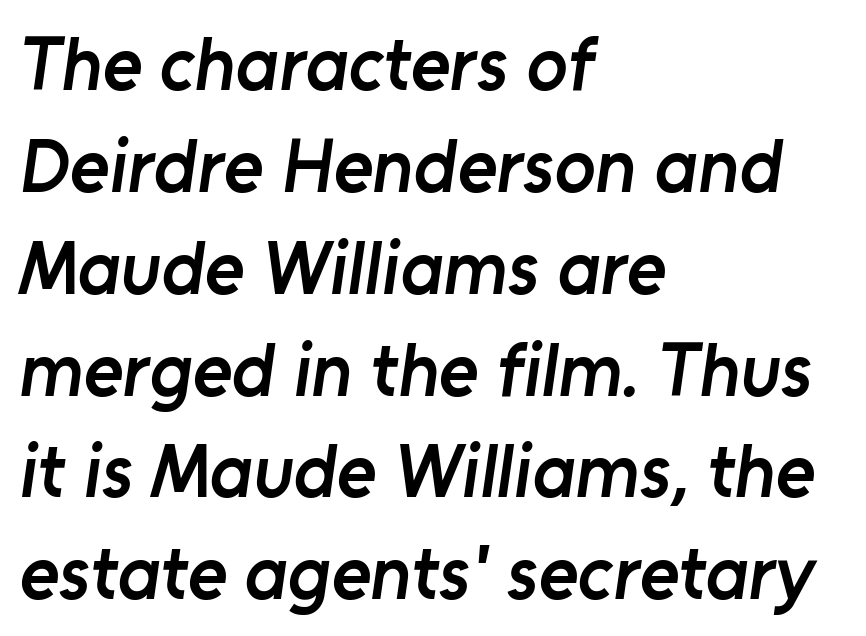
The image shows 76 px semibold sans-serif type; set left-aligned, normal line spacing (1.34x), normal letter spacing, not underlined; low stroke contrast and a medium x-height.
